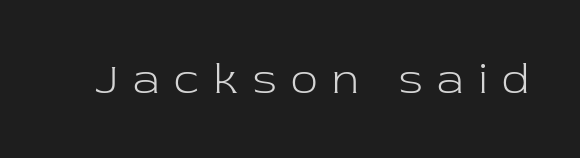
Q: Is the text bold? A: No.
Q: Is the text italic (slanted)? A: No, it is upright.
Q: Is the typeface a serif or a sans-serif typeface? A: Serif.
Q: Is the text underlined? A: No.
Q: Is the spacing between letters normal or unusually wide? A: Unusually wide.
Q: Width (condensed, normal, or wide)? A: Normal.
Q: Stroke contrast? A: Low.
Q: x-height? A: Medium.
Q: Monospaced? A: No.
